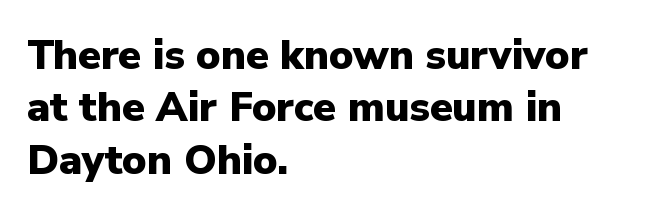
Inter-character spacing is left at the font's built-in metrics. Each letter keeps its own natural width here, so spacing adapts to shape. Heft: maximum for text — a bold. The typography opts for an upright posture over an oblique one. In CSS terms this would be text-align: left. Summary of vertical rhythm: regular, with standard interline spacing.
